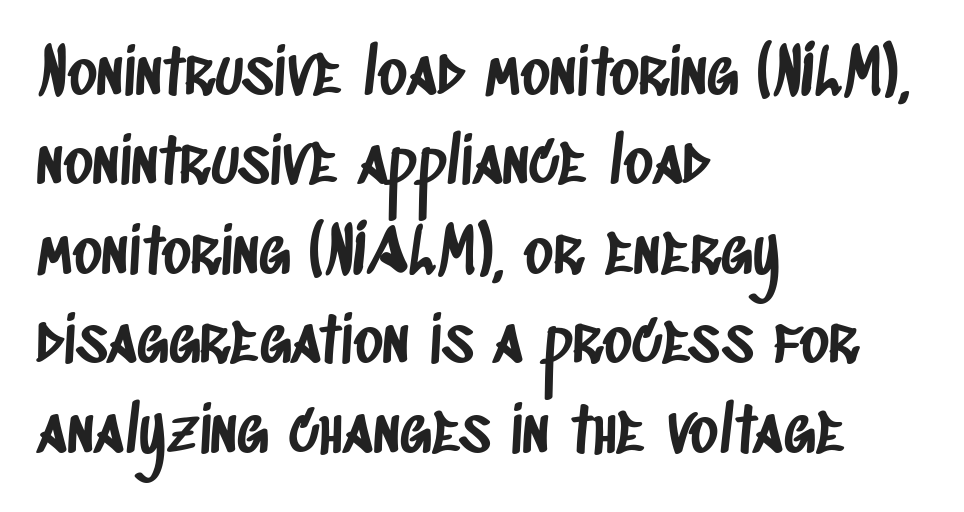
Whoever set this chose a conventional vertical rhythm. Descender tails drop into unmarked territory. These lines are rendered in a variable-pitch font. Line starts are locked; line ends wander. Students, note that the glyphs here touch the page at normal intervals.
